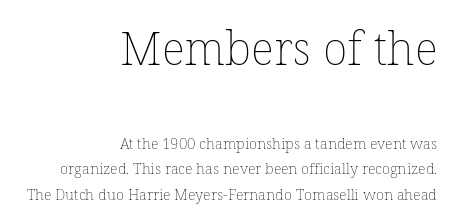
The image shows 46 px thin type, upright; set right-aligned, normal line spacing (1.7x), normal letter spacing, not underlined; the first (top) block is 3.07x larger; low stroke contrast and a medium x-height.
